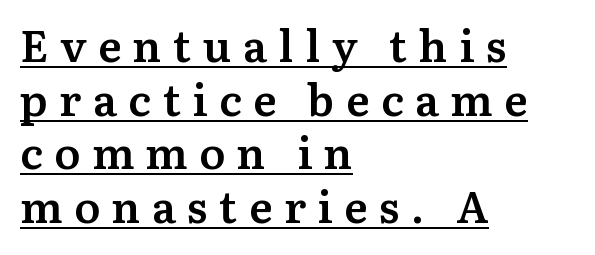
The image shows 44 px semibold serif type, upright; set left-aligned, line spacing 1.22x, unusually wide letter spacing (+0.26 em), underlined; medium stroke contrast and a medium x-height.
